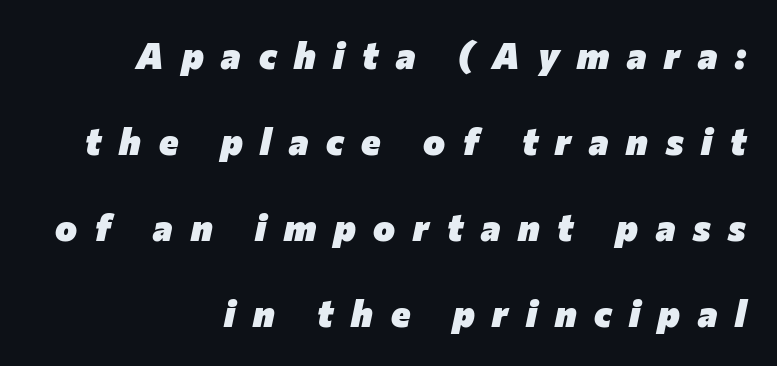
Q: Is the text bold? A: Yes.
Q: Is the text italic (slanted)? A: Yes, it leans right by about 12 degrees.
Q: Is the text underlined? A: No.
Q: How is the paragraph aligned? A: Right-aligned.
Q: Is the spacing between letters normal or unusually wide? A: Unusually wide.
Q: Is the spacing between lines tight, normal or loose? A: Loose.
Q: Width (condensed, normal, or wide)? A: Normal.
Q: Stroke contrast? A: Low.
Q: x-height? A: Medium.
Q: Monospaced? A: No.
